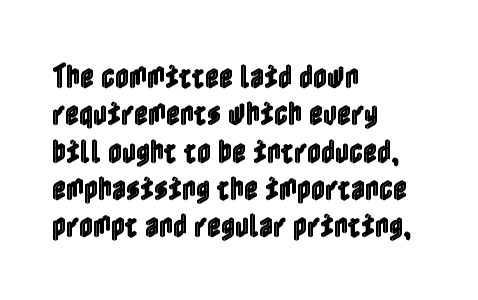
{"italic": "no", "underline": "no", "align": "left", "line_spacing": "normal", "line_spacing_ratio": 1.38, "letter_spacing": "normal", "letter_spacing_em": 0.0, "glyph_px": 27}
